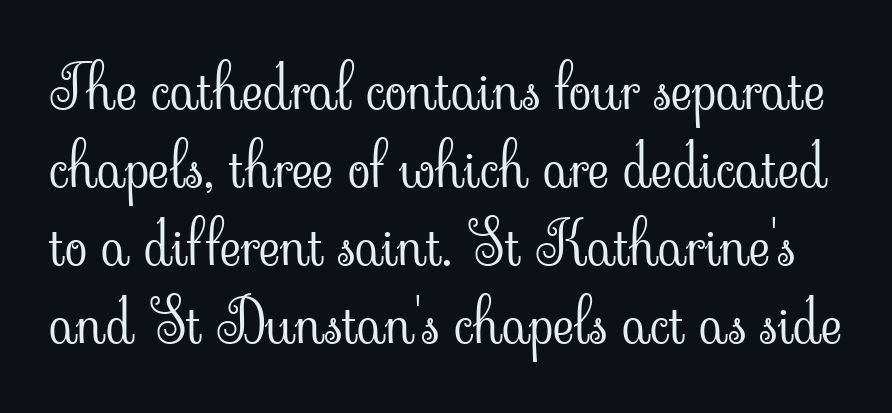
Q: Is the text bold? A: No.
Q: Is the text italic (slanted)? A: No, it is upright.
Q: Is the typeface a serif or a sans-serif typeface? A: Serif.
Q: Is the text underlined? A: No.
Q: Is the spacing between letters normal or unusually wide? A: Normal.
Q: Is the spacing between lines tight, normal or loose? A: Normal.
Q: Width (condensed, normal, or wide)? A: Normal.
Q: Stroke contrast? A: Low.
Q: x-height? A: Small.
Q: Monospaced? A: No.
